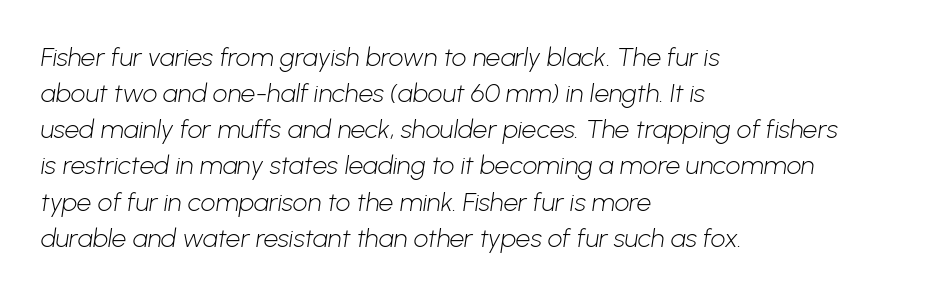
Q: Is the text bold? A: No.
Q: Is the text underlined? A: No.
Q: How is the paragraph aligned? A: Left-aligned.
Q: Is the spacing between letters normal or unusually wide? A: Normal.
Q: Is the spacing between lines tight, normal or loose? A: Normal.
